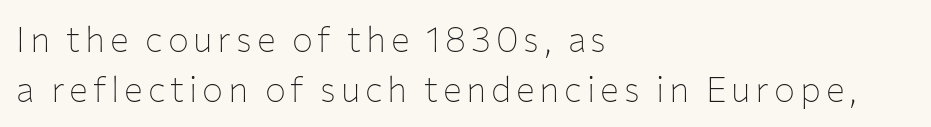
The lines in this sample share a left origin and differ only in where they stop. Is the type heavy? It reads as light-to-regular instead. Beneath every word, the page is bare. Letterform terminals end flat and unadorned throughout the passage. This is roman type, the default non-slanted kind.
